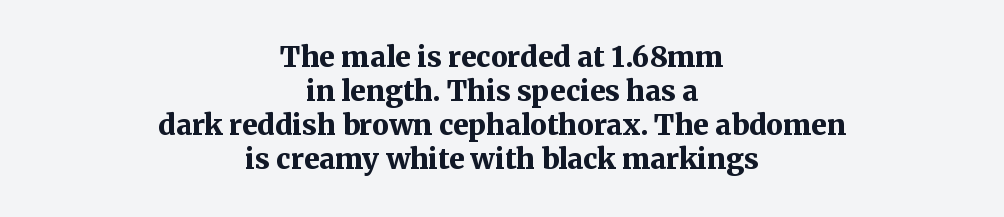
Q: Is the text bold? A: Yes.
Q: Is the text italic (slanted)? A: No, it is upright.
Q: Is the typeface a serif or a sans-serif typeface? A: Serif.
Q: Is the text underlined? A: No.
Q: How is the paragraph aligned? A: Centered.
Q: Is the spacing between letters normal or unusually wide? A: Normal.
Q: Width (condensed, normal, or wide)? A: Normal.
Q: Stroke contrast? A: Medium.
Q: x-height? A: Medium.
Q: Monospaced? A: No.
